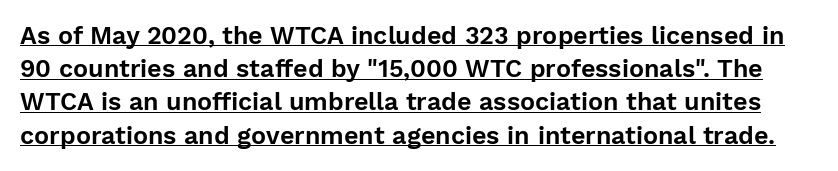
The image shows 25 px text type, upright; set normal line spacing (1.33x), normal letter spacing, underlined.
